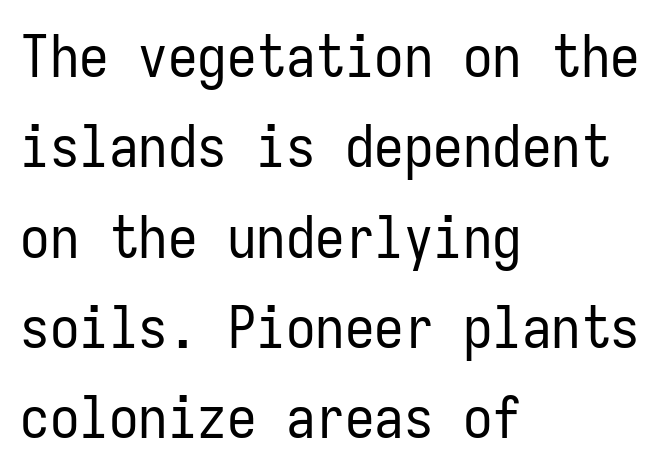
{"serif": "no", "italic": "no", "bold": "no", "weight": "regular", "width": "condensed", "stroke_contrast": "low", "x_height": "medium", "monospaced": "yes", "underline": "no", "align": "left", "line_spacing": "normal", "line_spacing_ratio": 1.53, "letter_spacing": "normal", "letter_spacing_em": 0.0, "glyph_px": 59}
